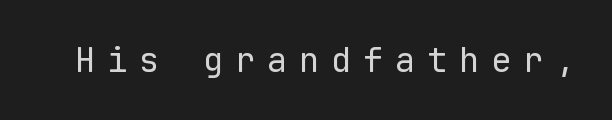
{"serif": "no", "italic": "no", "bold": "no", "weight": "regular", "width": "normal", "stroke_contrast": "low", "x_height": "medium", "monospaced": "yes", "underline": "no", "letter_spacing": "wide", "letter_spacing_em": 0.34, "glyph_px": 34}
